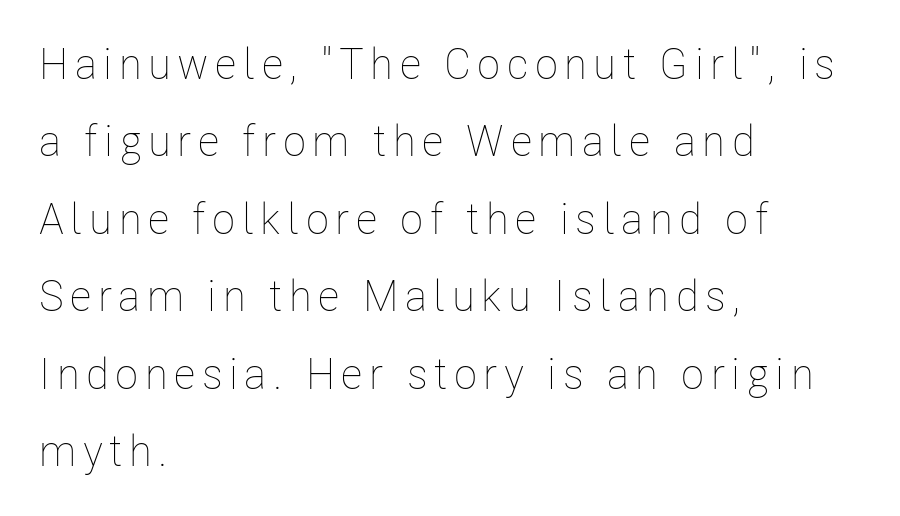
Q: Is the text bold? A: No.
Q: Is the text italic (slanted)? A: No, it is upright.
Q: Is the text underlined? A: No.
Q: How is the paragraph aligned? A: Left-aligned.
Q: Width (condensed, normal, or wide)? A: Condensed.
Q: Stroke contrast? A: Low.
Q: x-height? A: Medium.
Q: Monospaced? A: No.
